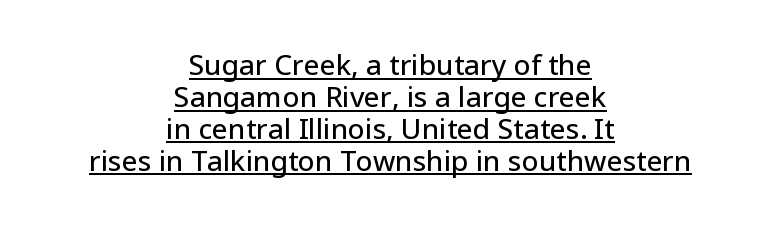
Q: Is the text italic (slanted)? A: No, it is upright.
Q: Is the typeface a serif or a sans-serif typeface? A: Sans-serif.
Q: Is the text underlined? A: Yes.
Q: How is the paragraph aligned? A: Centered.
Q: Is the spacing between letters normal or unusually wide? A: Normal.
Q: Is the spacing between lines tight, normal or loose? A: Tight.
Q: Width (condensed, normal, or wide)? A: Normal.
Q: Stroke contrast? A: Low.
Q: x-height? A: Medium.
Q: Monospaced? A: No.
